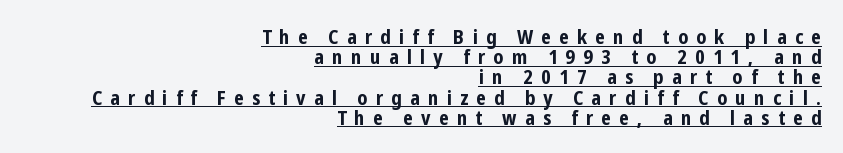
Inter-character spacing is expanded well beyond the font's built-in metrics. The specimen includes a rule beneath the text block's lines. The vertical gap from one line to the next is small. Upright lettering throughout. Horizontal alignment here is rightward, an uncommon choice for prose.
